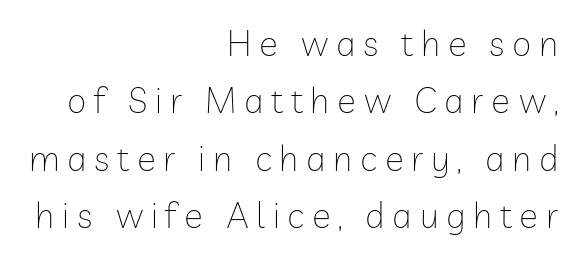
{"serif": "no", "italic": "no", "bold": "no", "weight": "thin", "width": "normal", "stroke_contrast": "low", "x_height": "medium", "monospaced": "no", "underline": "no", "align": "right", "line_spacing": "normal", "line_spacing_ratio": 1.64, "letter_spacing": "wide", "letter_spacing_em": 0.22, "glyph_px": 35}
